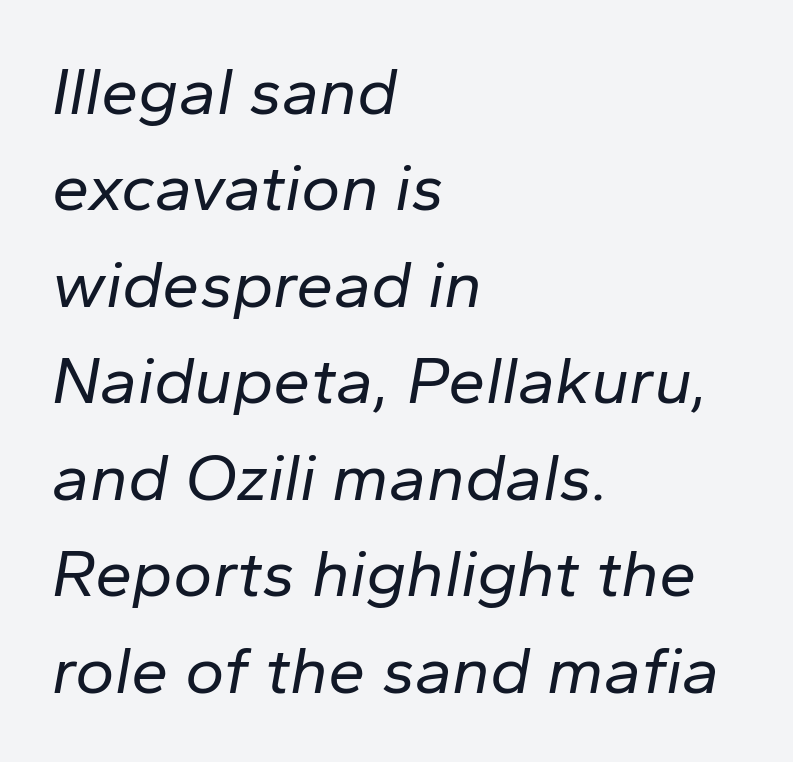
The image shows 67 px regular-weight type, italic (leaning right); set left-aligned, normal line spacing (1.44x), normal letter spacing, not underlined; low stroke contrast and a medium x-height.
